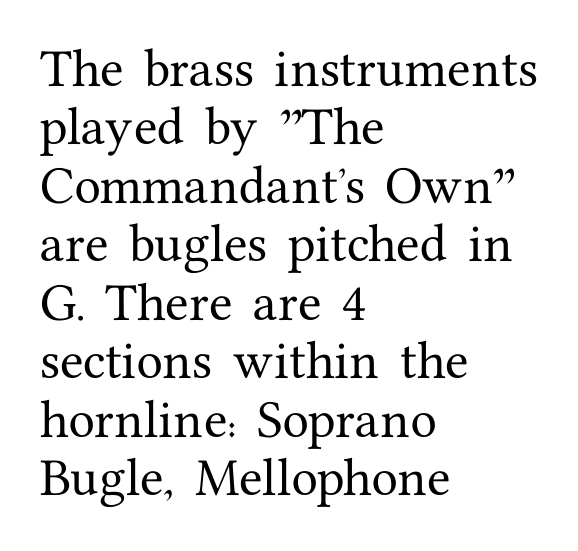
{"serif": "yes", "italic": "no", "width": "normal", "stroke_contrast": "medium", "x_height": "medium", "monospaced": "no", "underline": "no", "align": "left", "line_spacing": "normal", "line_spacing_ratio": 1.36, "letter_spacing": "normal", "letter_spacing_em": 0.0, "glyph_px": 43}
